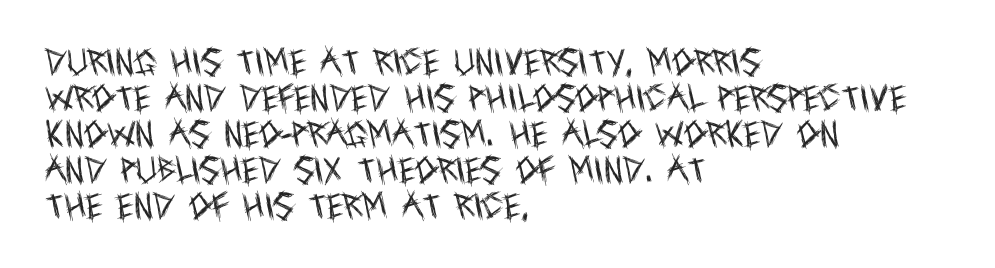
Q: Is the text bold? A: No.
Q: Is the text italic (slanted)? A: No, it is upright.
Q: Is the typeface a serif or a sans-serif typeface? A: Sans-serif.
Q: Is the text underlined? A: No.
Q: How is the paragraph aligned? A: Left-aligned.
Q: Is the spacing between letters normal or unusually wide? A: Normal.
Q: Width (condensed, normal, or wide)? A: Condensed.
Q: x-height? A: Large.
Q: Monospaced? A: No.
